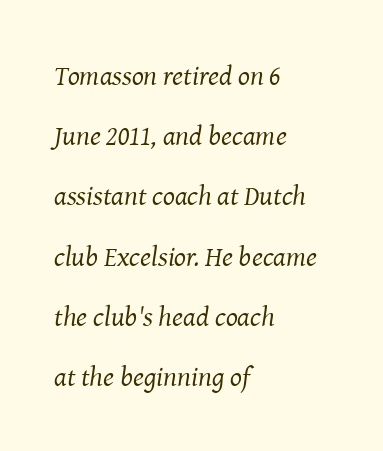
{"serif": "yes", "italic": "yes", "lean": "right", "slant_degrees": 8, "bold": "no", "weight": "regular", "width": "normal", "stroke_contrast": "medium", "x_height": "medium", "monospaced": "no", "underline": "no", "align": "left", "line_spacing": "loose", "line_spacing_ratio": 2.15, "letter_spacing": "normal", "letter_spacing_em": 0.0, "glyph_px": 28}
